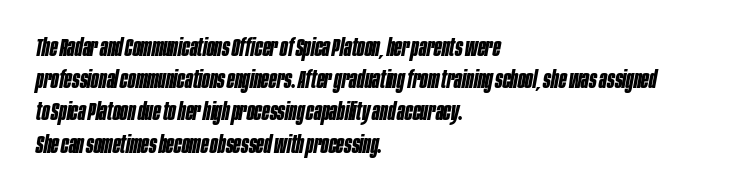
The image shows 25 px bold type, italic (leaning right); set left-aligned, normal line spacing (1.29x), normal letter spacing, not underlined.
